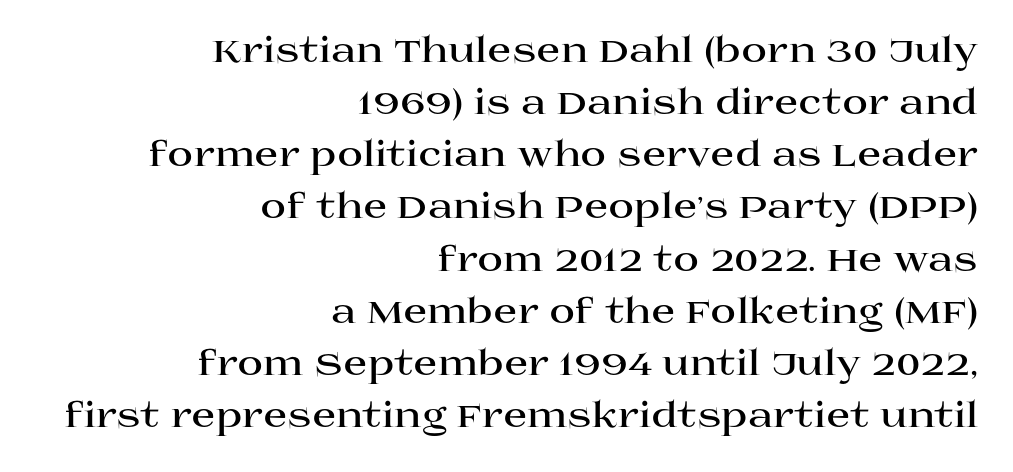
Do the characters align in a grid? No, the font is proportional. Tall strokes in this sample are plumb rather than angled. As a designer I'd log this as weight 700, bold. Letter spacing: default. Typographically, this falls in the serif category. The space between consecutive lines is moderate.
